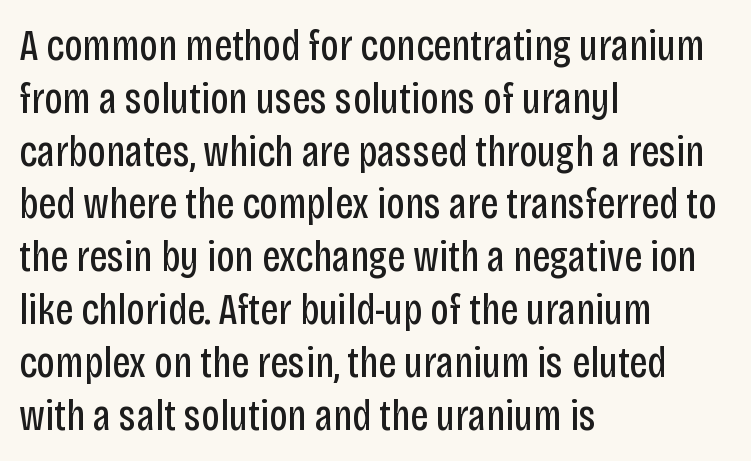
The rendering anchors every line to the left-hand side. Looks like regular typesetting: each glyph gets only the width it needs. Bare-footed words on every line. No feet cap the strokes, marking this as sans-serif type.
